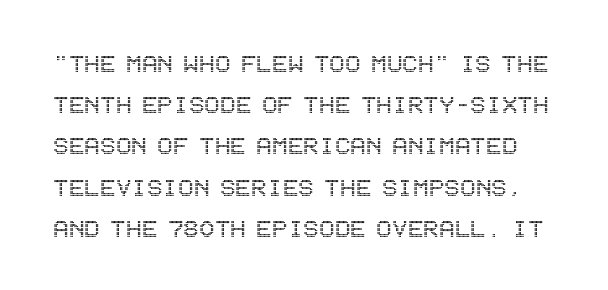
Q: Is the text italic (slanted)? A: No, it is upright.
Q: Is the text underlined? A: No.
Q: Is the spacing between letters normal or unusually wide? A: Normal.
Q: Is the spacing between lines tight, normal or loose? A: Normal.
Q: Width (condensed, normal, or wide)? A: Condensed.
Q: x-height? A: Large.
